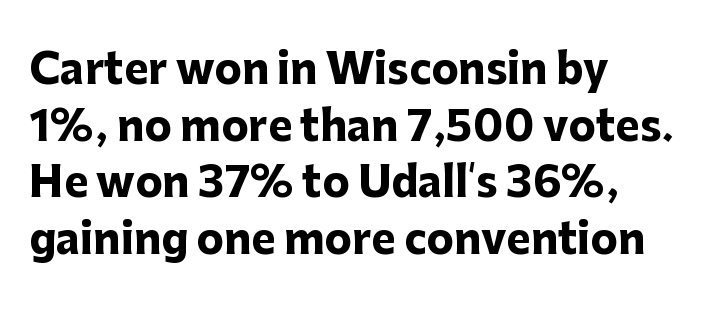
The space between consecutive lines is moderate. A clean baseline with only descenders dipping below it. Regarding serifs, this sample does without them. The letters stand upright; this is a roman face. The rendering uses natural spacing where letterforms have individual widths.
